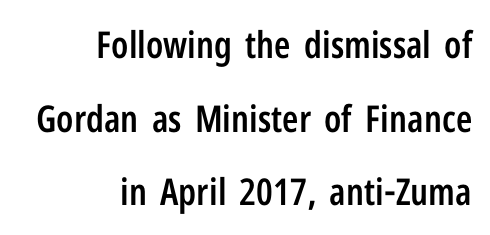
The image shows 37 px semibold, condensed sans-serif type, upright; set right-aligned, loose line spacing (1.99x), normal letter spacing, not underlined; low stroke contrast and a medium x-height.
